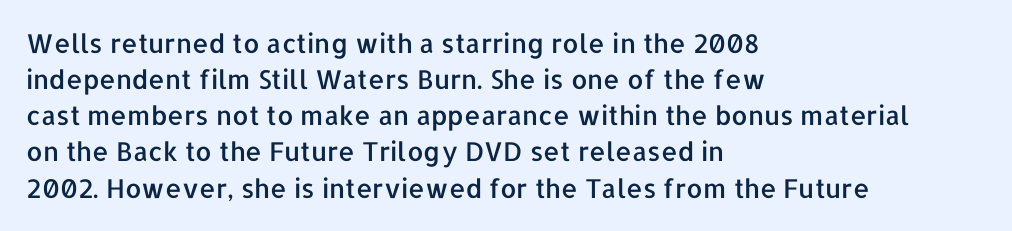
Q: Is the text italic (slanted)? A: No, it is upright.
Q: Is the text underlined? A: No.
Q: How is the paragraph aligned? A: Left-aligned.
Q: Is the spacing between letters normal or unusually wide? A: Normal.
Q: Is the spacing between lines tight, normal or loose? A: Normal.
